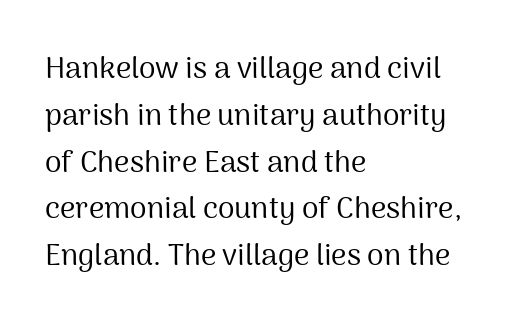
The image shows 30 px regular-weight sans-serif type, upright; set left-aligned, normal line spacing (1.56x), normal letter spacing, not underlined; medium stroke contrast and a medium x-height.
